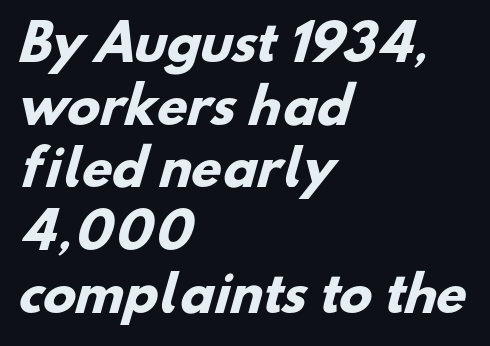
The image shows 49 px heavy sans-serif type; set left-aligned, normal line spacing (1.28x), normal letter spacing, not underlined; low stroke contrast and a small x-height.
